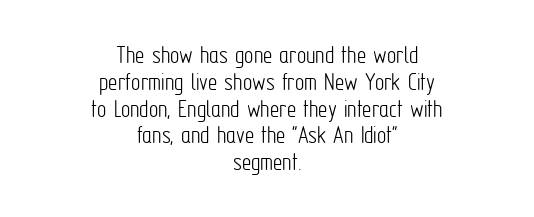
Type without underlining. You can tell it's not italic because the verticals are truly vertical. Reading down the block, each line starts at a different indent, mirrored at its end. Stems and bowls with no extra thickness — not bold. Tracking here is standard; glyphs follow each other at the usual distance. Students, observe: this is what under-led, compact text looks like.
